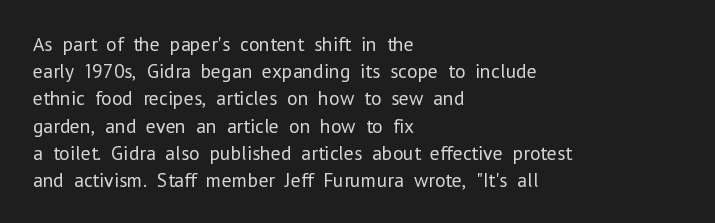
The image shows 20 px text type, upright; set left-aligned, normal line spacing (1.36x), normal letter spacing, not underlined.
